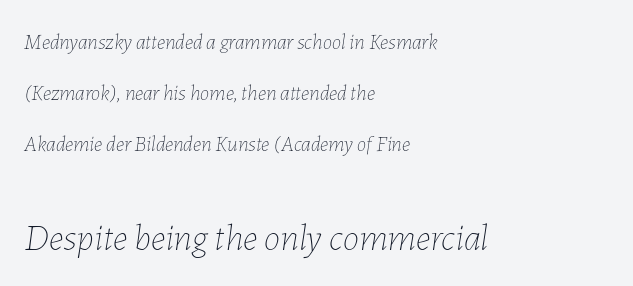
Q: Is the text bold? A: No.
Q: Is the text italic (slanted)? A: Yes, it leans right by about 7 degrees.
Q: Is the text underlined? A: No.
Q: How is the paragraph aligned? A: Left-aligned.
Q: Is the spacing between letters normal or unusually wide? A: Normal.
Q: Is the spacing between lines tight, normal or loose? A: Loose.
Q: Which block of text is set in a larger size, the first (top) or the second (bottom)? A: The second (bottom) one.
Q: Width (condensed, normal, or wide)? A: Normal.
Q: Stroke contrast? A: Low.
Q: x-height? A: Medium.
Q: Monospaced? A: No.
